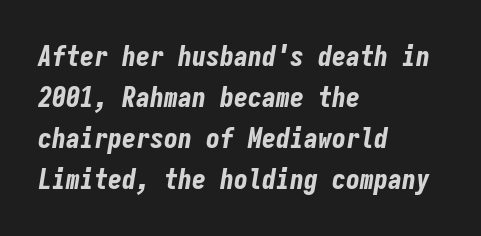
Q: Is the text bold? A: Yes.
Q: Is the text italic (slanted)? A: Yes, it leans right by about 9 degrees.
Q: Is the text underlined? A: No.
Q: How is the paragraph aligned? A: Left-aligned.
Q: Is the spacing between letters normal or unusually wide? A: Normal.
Q: Is the spacing between lines tight, normal or loose? A: Normal.
Q: Width (condensed, normal, or wide)? A: Condensed.
Q: Stroke contrast? A: Low.
Q: x-height? A: Medium.
Q: Monospaced? A: Yes.
